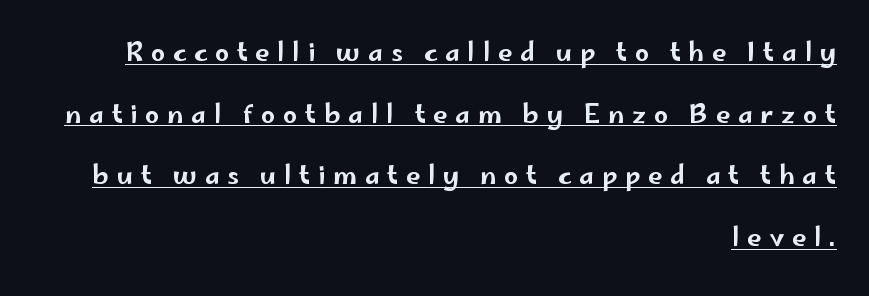
Decoration check: the copy is underlined. Successive baselines arrive slowly, with a big drop between each. Ordinary non-slanted type is in use. Tracking here is generous; glyphs stand well apart from one another. Does the copy run flush right? Yes — the right margin is perfectly even.
